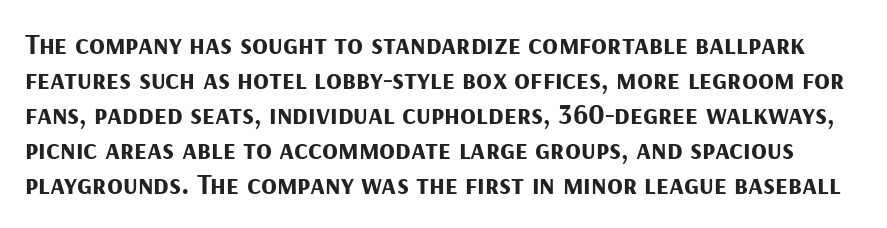
Characters follow at the spacing the type designer built in. Strokes here are thick enough to call this a true bold. Every stem runs plumb, perpendicular to the baseline. Looks like regular typesetting: each glyph gets only the width it needs. The space beneath each line is pristine and unruled. Typographically, this falls in the sans-serif category.
